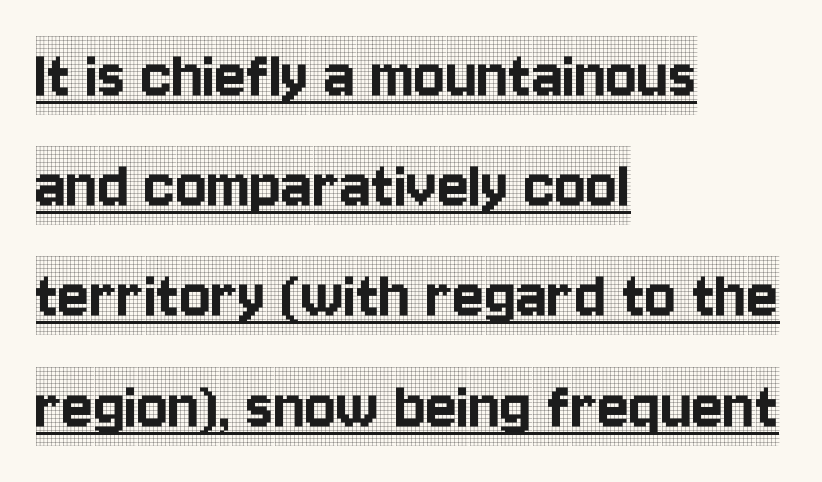
{"serif": "yes", "italic": "no", "width": "condensed", "x_height": "large", "monospaced": "no", "underline": "yes", "align": "left", "line_spacing": "normal", "line_spacing_ratio": 1.51, "letter_spacing": "normal", "letter_spacing_em": 0.0, "glyph_px": 73}
